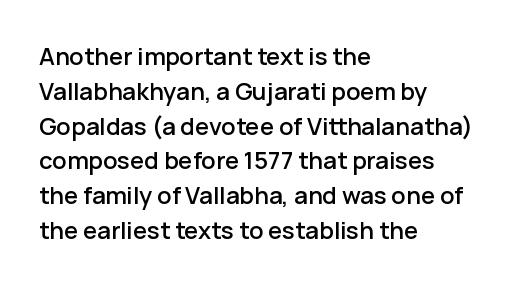
Q: Is the text italic (slanted)? A: No, it is upright.
Q: Is the text underlined? A: No.
Q: How is the paragraph aligned? A: Left-aligned.
Q: Is the spacing between letters normal or unusually wide? A: Normal.
Q: Is the spacing between lines tight, normal or loose? A: Normal.
